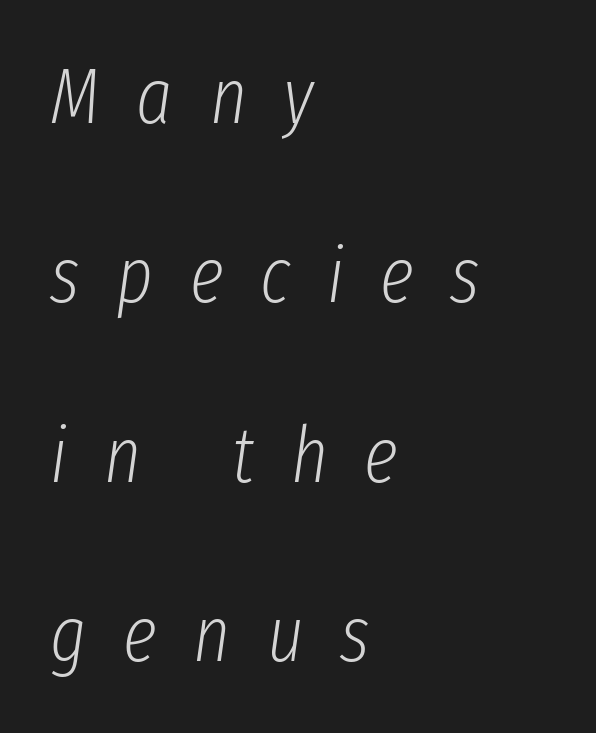
{"italic": "yes", "lean": "right", "slant_degrees": 8, "bold": "no", "weight": "light", "width": "condensed", "stroke_contrast": "low", "x_height": "medium", "monospaced": "no", "underline": "no", "align": "left", "line_spacing": "loose", "line_spacing_ratio": 2.3, "letter_spacing": "wide", "letter_spacing_em": 0.47, "glyph_px": 78}
